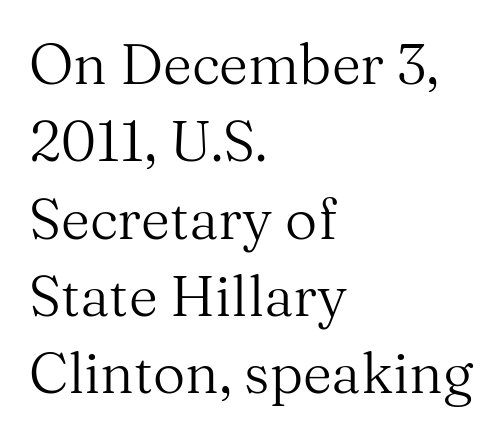
Q: Is the text bold? A: No.
Q: Is the text italic (slanted)? A: No, it is upright.
Q: Is the typeface a serif or a sans-serif typeface? A: Serif.
Q: Is the text underlined? A: No.
Q: How is the paragraph aligned? A: Left-aligned.
Q: Is the spacing between letters normal or unusually wide? A: Normal.
Q: Is the spacing between lines tight, normal or loose? A: Normal.
Q: Width (condensed, normal, or wide)? A: Normal.
Q: Stroke contrast? A: Medium.
Q: x-height? A: Medium.
Q: Monospaced? A: No.
